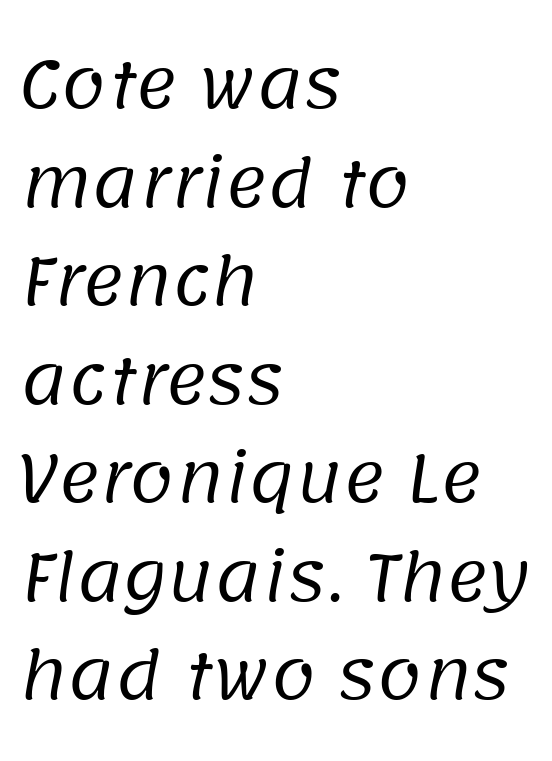
The image shows 64 px regular-weight sans-serif type; set left-aligned, normal line spacing (1.54x), normal letter spacing, not underlined; low stroke contrast and a large x-height.
